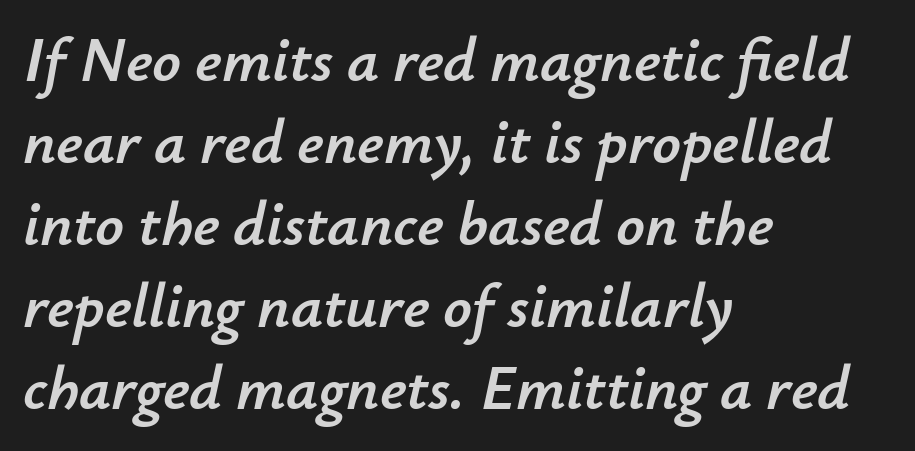
{"italic": "yes", "lean": "right", "slant_degrees": 12, "width": "normal", "stroke_contrast": "low", "x_height": "small", "monospaced": "no", "underline": "no", "align": "left", "line_spacing": "normal", "line_spacing_ratio": 1.3, "letter_spacing": "normal", "letter_spacing_em": 0.0, "glyph_px": 63}
